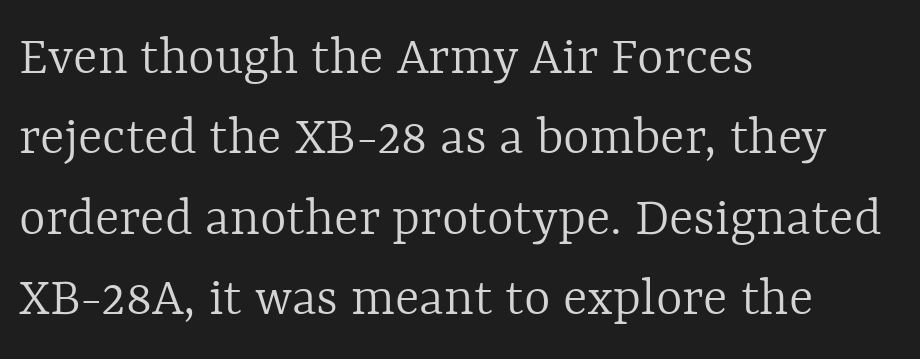
Q: Is the text bold? A: No.
Q: Is the text italic (slanted)? A: No, it is upright.
Q: Is the text underlined? A: No.
Q: How is the paragraph aligned? A: Left-aligned.
Q: Is the spacing between letters normal or unusually wide? A: Normal.
Q: Is the spacing between lines tight, normal or loose? A: Normal.
Q: Width (condensed, normal, or wide)? A: Normal.
Q: x-height? A: Medium.
Q: Monospaced? A: No.
